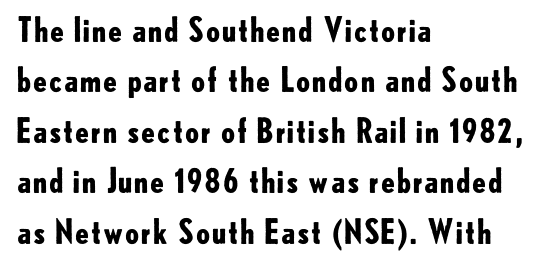
The image shows 33 px bold sans-serif type, upright; set left-aligned, normal line spacing (1.53x), normal letter spacing, not underlined; low stroke contrast and a small x-height.
